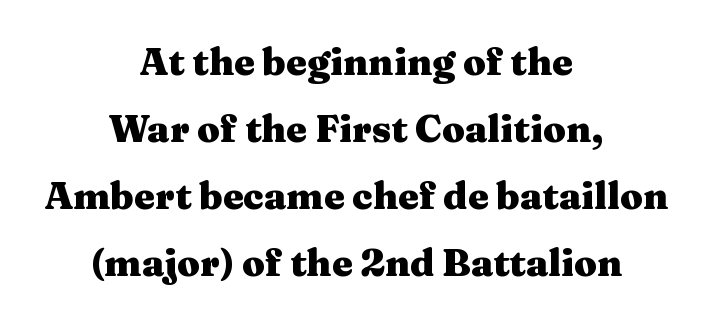
The image shows 37 px heavy, wide serif type, upright; set centered, line spacing 1.81x, normal letter spacing, not underlined; medium stroke contrast and a medium x-height.
